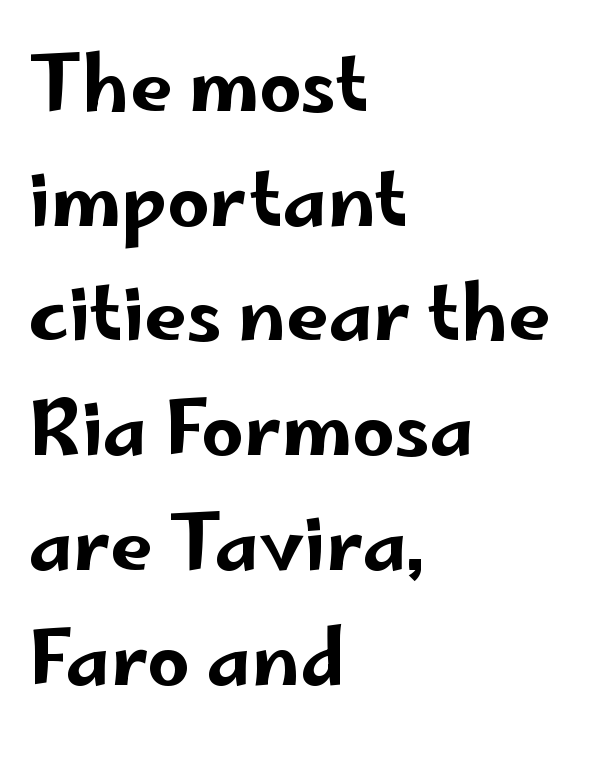
Q: Is the text italic (slanted)? A: No, it is upright.
Q: Is the typeface a serif or a sans-serif typeface? A: Sans-serif.
Q: Is the text underlined? A: No.
Q: How is the paragraph aligned? A: Left-aligned.
Q: Is the spacing between letters normal or unusually wide? A: Normal.
Q: Is the spacing between lines tight, normal or loose? A: Normal.
Q: Width (condensed, normal, or wide)? A: Wide.
Q: Stroke contrast? A: Low.
Q: x-height? A: Small.
Q: Monospaced? A: No.
